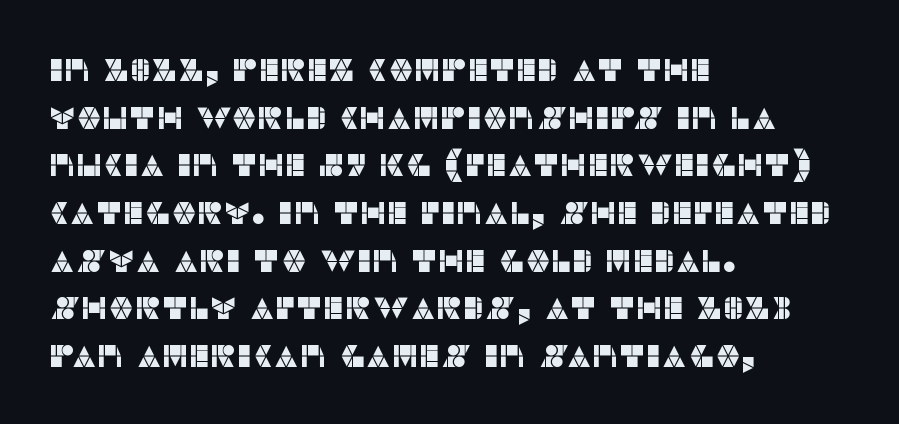
Q: Is the text italic (slanted)? A: No, it is upright.
Q: Is the typeface a serif or a sans-serif typeface? A: Sans-serif.
Q: Is the text underlined? A: No.
Q: How is the paragraph aligned? A: Left-aligned.
Q: Is the spacing between letters normal or unusually wide? A: Normal.
Q: Is the spacing between lines tight, normal or loose? A: Normal.
Q: Width (condensed, normal, or wide)? A: Normal.
Q: Stroke contrast? A: Low.
Q: x-height? A: Large.
Q: Monospaced? A: No.
